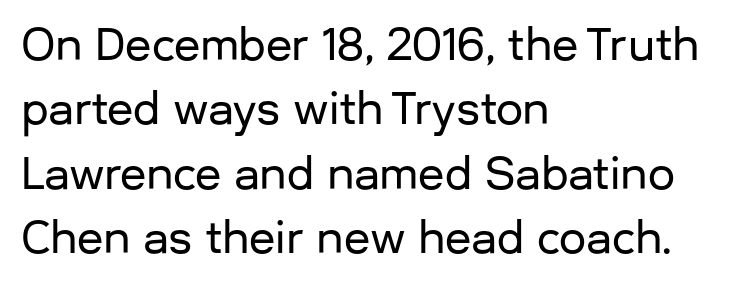
Q: Is the text italic (slanted)? A: No, it is upright.
Q: Is the typeface a serif or a sans-serif typeface? A: Sans-serif.
Q: Is the text underlined? A: No.
Q: How is the paragraph aligned? A: Left-aligned.
Q: Is the spacing between letters normal or unusually wide? A: Normal.
Q: Is the spacing between lines tight, normal or loose? A: Normal.
Q: Width (condensed, normal, or wide)? A: Normal.
Q: Stroke contrast? A: Low.
Q: x-height? A: Medium.
Q: Monospaced? A: No.
